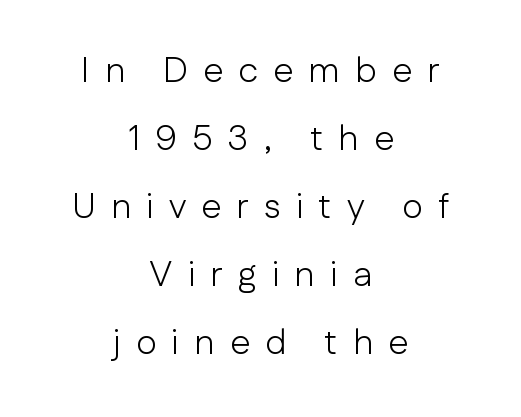
Clear beneath every line of the passage. You could only call the tracking loose — the letters float apart. Reading down the block, each line starts at a different indent, mirrored at its end. Italic: no, the glyphs are upright roman.
